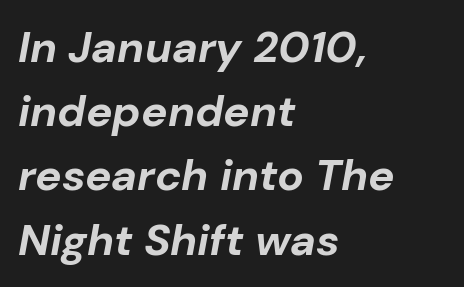
Plenty of ink on the page — the face is bold. Interline gaps are of average width in this sample. The line texture is even and compact thanks to regular tracking. Line starts are locked; line ends wander. Every character sits at an angle, as italics do. Varying glyph widths throughout — classic text-font behaviour.
